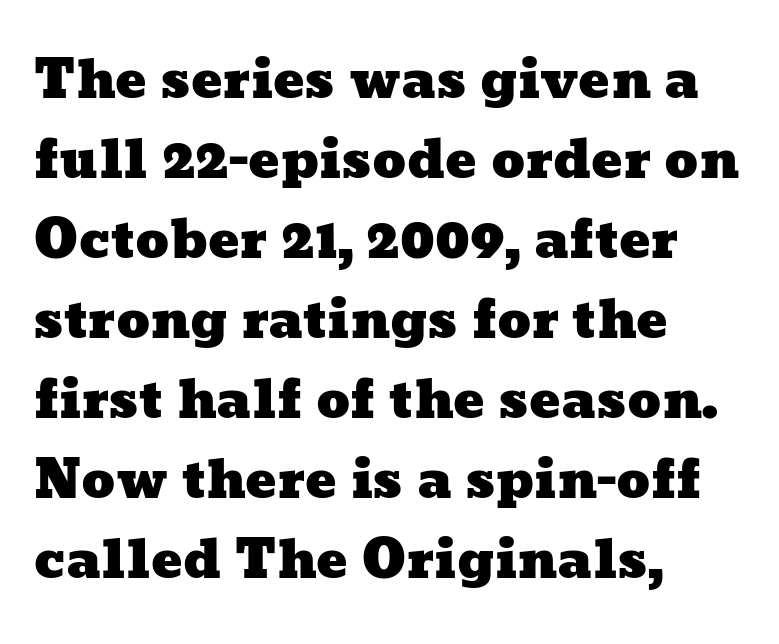
Each new line begins a customary step beneath the previous one. The passage shown is typed in a proportional face where columns would drift. Does the copy run flush right? No — it runs flush left. Caption: standard tracking, unaltered. Check under the words: just untouched page.
